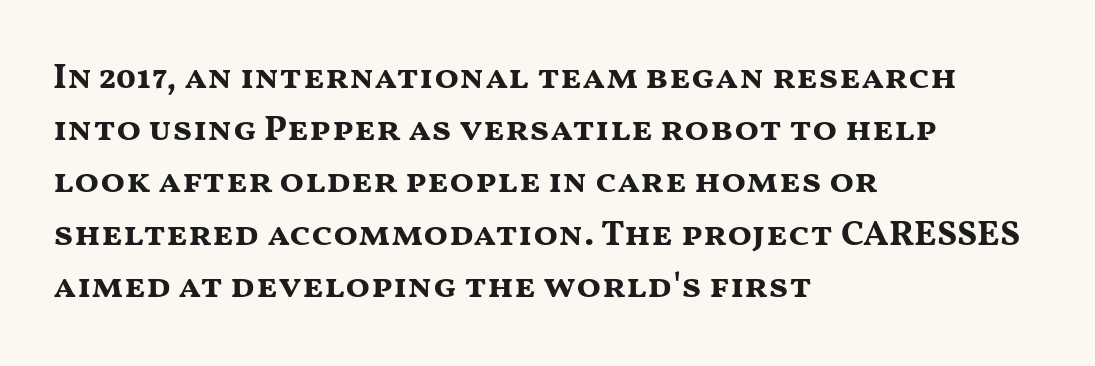
Q: Is the text bold? A: Yes.
Q: Is the text italic (slanted)? A: No, it is upright.
Q: Is the typeface a serif or a sans-serif typeface? A: Sans-serif.
Q: Is the text underlined? A: No.
Q: How is the paragraph aligned? A: Left-aligned.
Q: Is the spacing between letters normal or unusually wide? A: Normal.
Q: Is the spacing between lines tight, normal or loose? A: Normal.
Q: Width (condensed, normal, or wide)? A: Wide.
Q: Stroke contrast? A: Medium.
Q: x-height? A: Medium.
Q: Monospaced? A: No.
